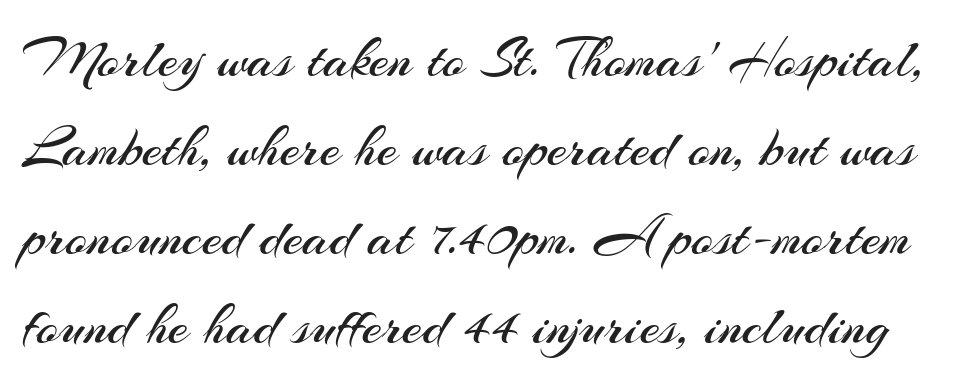
Q: Is the text bold? A: No.
Q: Is the text italic (slanted)? A: Yes.
Q: Is the typeface a serif or a sans-serif typeface? A: Sans-serif.
Q: Is the text underlined? A: No.
Q: Is the spacing between letters normal or unusually wide? A: Normal.
Q: Is the spacing between lines tight, normal or loose? A: Normal.
Q: Width (condensed, normal, or wide)? A: Normal.
Q: Stroke contrast? A: Medium.
Q: x-height? A: Small.
Q: Monospaced? A: No.
